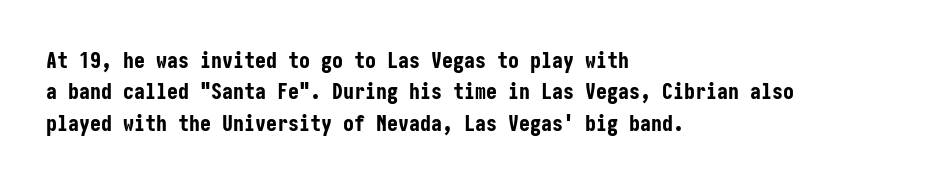
Q: Is the text bold? A: Yes.
Q: Is the text italic (slanted)? A: No, it is upright.
Q: Is the text underlined? A: No.
Q: How is the paragraph aligned? A: Left-aligned.
Q: Is the spacing between letters normal or unusually wide? A: Normal.
Q: Is the spacing between lines tight, normal or loose? A: Normal.
